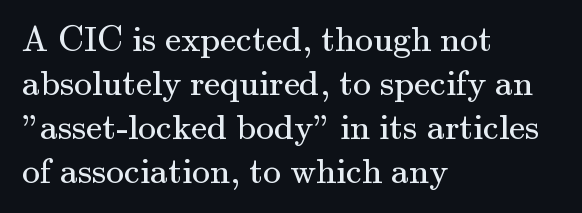
Q: Is the text bold? A: No.
Q: Is the text italic (slanted)? A: No, it is upright.
Q: Is the typeface a serif or a sans-serif typeface? A: Serif.
Q: Is the text underlined? A: No.
Q: How is the paragraph aligned? A: Left-aligned.
Q: Is the spacing between letters normal or unusually wide? A: Normal.
Q: Width (condensed, normal, or wide)? A: Normal.
Q: Stroke contrast? A: Medium.
Q: x-height? A: Small.
Q: Monospaced? A: No.
